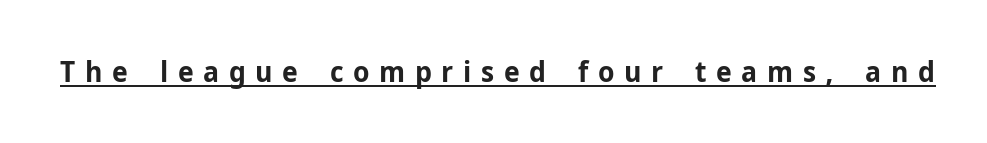
Are there feet on the stems? There aren't — it's a sans. Caption: bold face, heavy strokes. If you drew a line through each stem, it would be perfectly vertical. Proportional: the letters do not fall into vertical columns. Letter spacing: wide. Underlined type.
